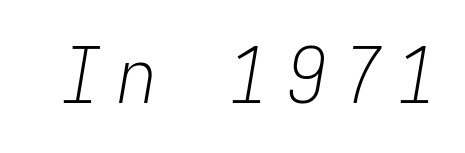
The image shows 78 px light, condensed type, italic (leaning right), monospaced; set unusually wide letter spacing (+0.22 em), not underlined; low stroke contrast and a medium x-height.
